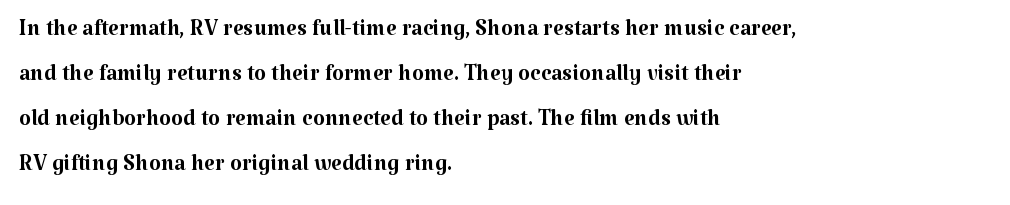
Q: Is the text bold? A: No.
Q: Is the text italic (slanted)? A: No, it is upright.
Q: Is the typeface a serif or a sans-serif typeface? A: Serif.
Q: Is the text underlined? A: No.
Q: How is the paragraph aligned? A: Left-aligned.
Q: Is the spacing between letters normal or unusually wide? A: Normal.
Q: Is the spacing between lines tight, normal or loose? A: Normal.
Q: Width (condensed, normal, or wide)? A: Normal.
Q: Stroke contrast? A: Medium.
Q: x-height? A: Medium.
Q: Monospaced? A: No.
